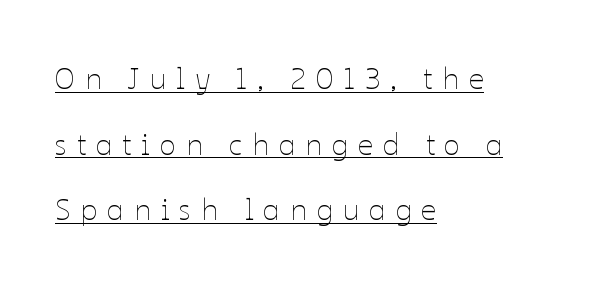
Does extra space separate the letters? Yes, quite a lot of it. Successive baselines arrive slowly, with a big drop between each. Compared with undecorated copy, this sample adds a rule below the words. No letter is thick-stroked: the sample isn't bold. Teacher's note: observe the even left margin — that is flush-left alignment.
